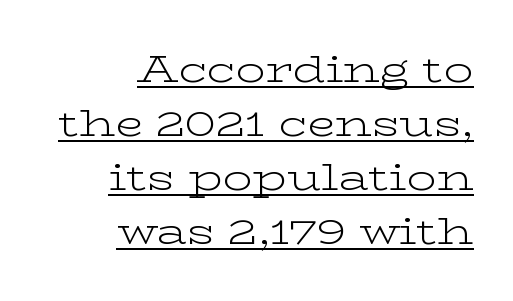
{"serif": "yes", "italic": "no", "bold": "no", "weight": "light", "width": "wide", "stroke_contrast": "low", "x_height": "medium", "monospaced": "no", "underline": "yes", "align": "right", "line_spacing": "normal", "line_spacing_ratio": 1.46, "letter_spacing": "normal", "letter_spacing_em": 0.0, "glyph_px": 37}
